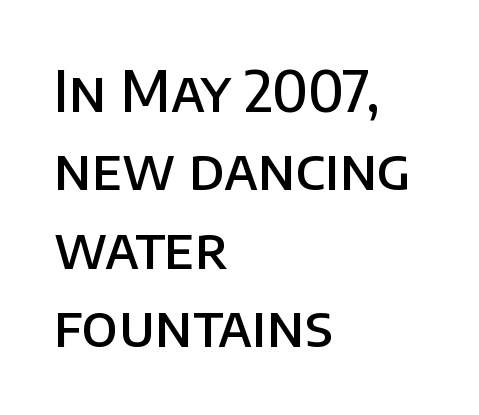
Proportional: the letters do not fall into vertical columns. Nothing sits at the stroke ends, so this counts as sans-serif. Lines of text with bare space underneath. The specimen reads as upright at a glance. Nothing unusual about the tracking: characters are spaced as the font intends.
